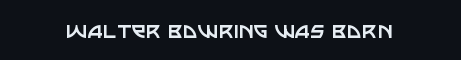
A roman cut, with each character standing at attention. Decoration check: the copy has no underline. The gaps between neighbouring characters are ordinary and unremarkable. Bold? No — there's no thickening of the strokes.
